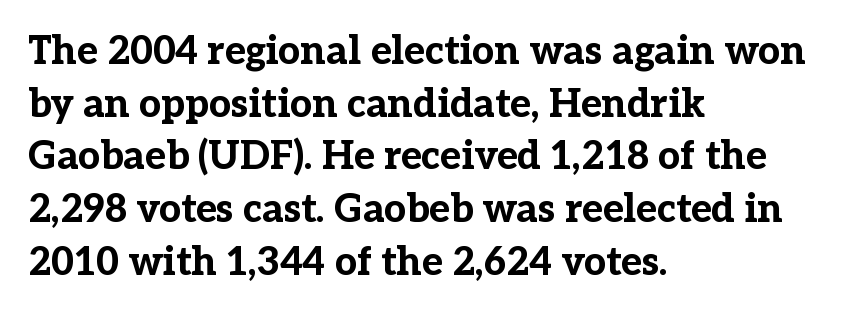
Q: Is the text bold? A: Yes.
Q: Is the text italic (slanted)? A: No, it is upright.
Q: Is the typeface a serif or a sans-serif typeface? A: Serif.
Q: Is the text underlined? A: No.
Q: How is the paragraph aligned? A: Left-aligned.
Q: Is the spacing between letters normal or unusually wide? A: Normal.
Q: Is the spacing between lines tight, normal or loose? A: Normal.
Q: Width (condensed, normal, or wide)? A: Normal.
Q: Stroke contrast? A: Low.
Q: x-height? A: Medium.
Q: Monospaced? A: No.
